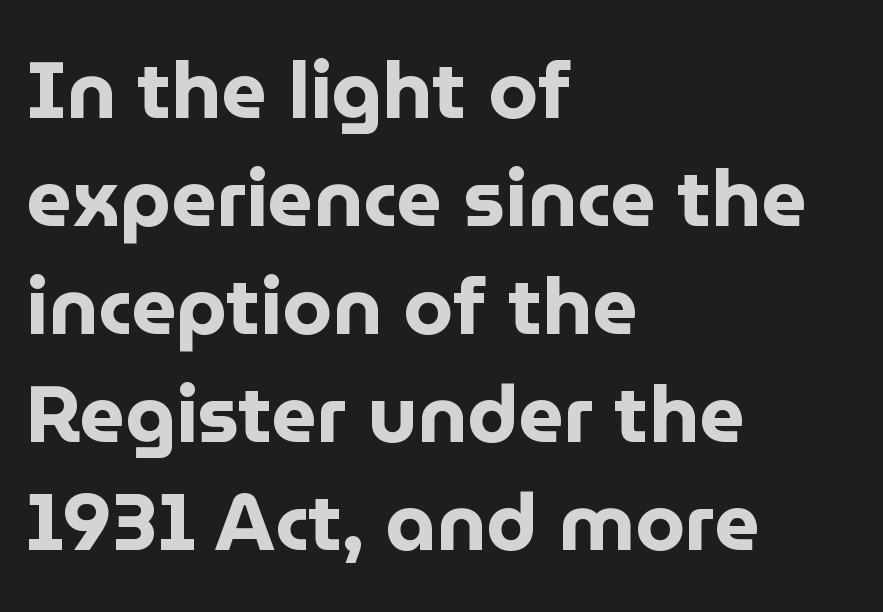
These lines are set flush left with a ragged right edge. Style check: upright. A typesetter would call this proportional, since set widths differ per character. The sample has been set heavy, in full bold.
